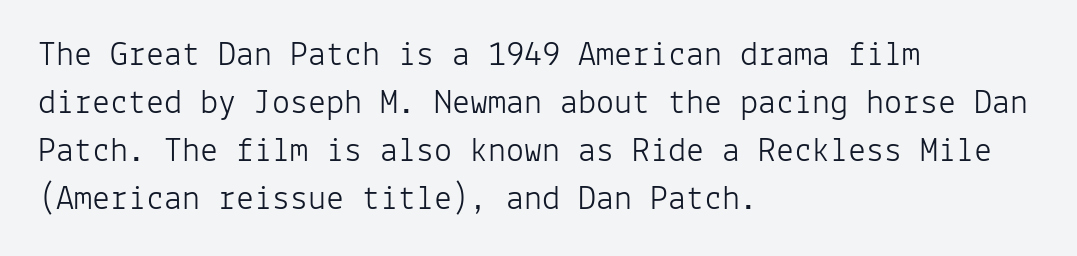
The image shows 36 px light sans-serif type, upright, monospaced; set left-aligned, normal line spacing (1.33x), normal letter spacing, not underlined; low stroke contrast and a medium x-height.
